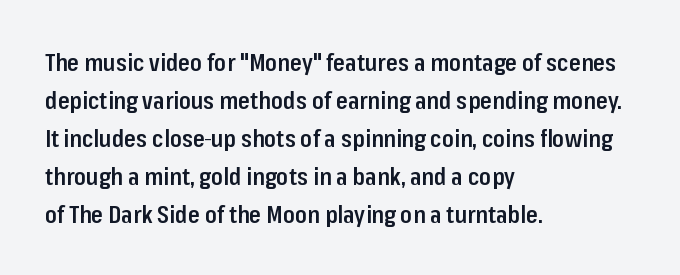
Q: Is the text bold? A: Semi-bold.
Q: Is the text italic (slanted)? A: No, it is upright.
Q: Is the text underlined? A: No.
Q: How is the paragraph aligned? A: Left-aligned.
Q: Is the spacing between letters normal or unusually wide? A: Normal.
Q: Is the spacing between lines tight, normal or loose? A: Normal.
